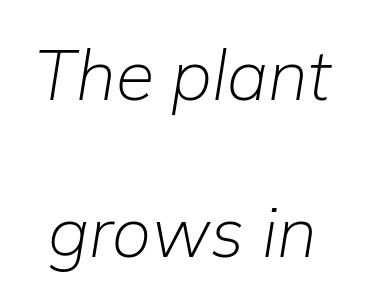
Q: Is the text bold? A: No.
Q: Is the text italic (slanted)? A: Yes, it leans right by about 9 degrees.
Q: Is the text underlined? A: No.
Q: Is the spacing between letters normal or unusually wide? A: Normal.
Q: Is the spacing between lines tight, normal or loose? A: Loose.
Q: Width (condensed, normal, or wide)? A: Normal.
Q: Stroke contrast? A: Low.
Q: x-height? A: Medium.
Q: Monospaced? A: No.
